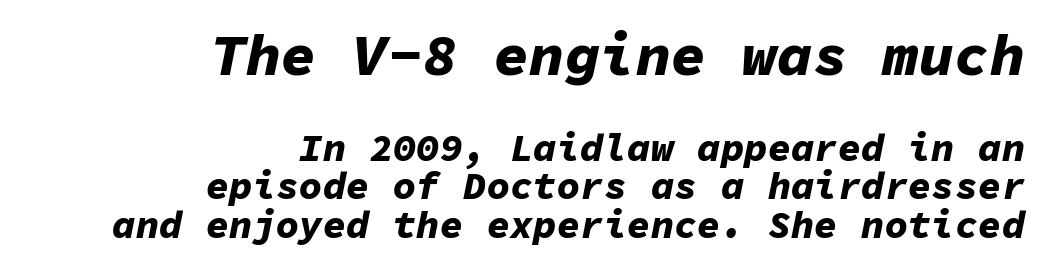
{"italic": "yes", "lean": "right", "slant_degrees": 11, "bold": "yes", "weight": "bold", "width": "normal", "stroke_contrast": "low", "x_height": "medium", "monospaced": "yes", "underline": "no", "align": "right", "line_spacing": "tight", "line_spacing_ratio": 0.99, "letter_spacing": "normal", "letter_spacing_em": 0.0, "larger_block": "first", "size_ratio": 1.51, "glyph_px": 59}
